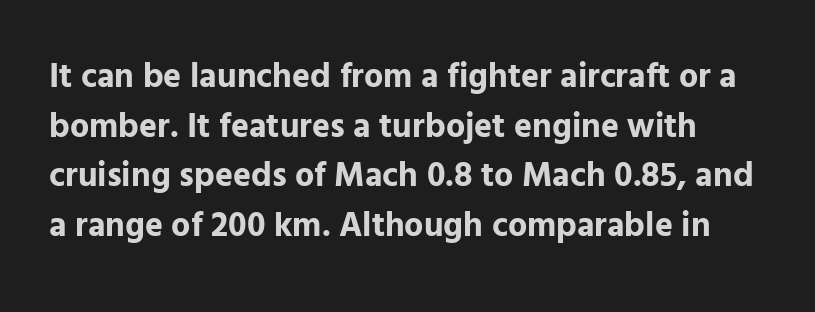
Q: Is the text bold? A: Yes.
Q: Is the text italic (slanted)? A: No, it is upright.
Q: Is the typeface a serif or a sans-serif typeface? A: Sans-serif.
Q: Is the text underlined? A: No.
Q: Is the spacing between letters normal or unusually wide? A: Normal.
Q: Is the spacing between lines tight, normal or loose? A: Normal.
Q: Width (condensed, normal, or wide)? A: Normal.
Q: Stroke contrast? A: Low.
Q: x-height? A: Medium.
Q: Monospaced? A: No.
